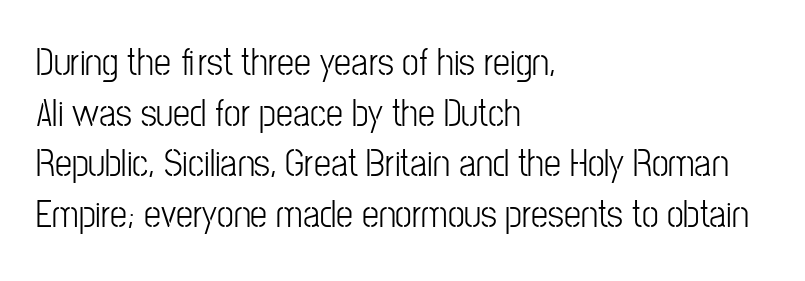
Q: Is the text bold? A: No.
Q: Is the text italic (slanted)? A: No, it is upright.
Q: Is the typeface a serif or a sans-serif typeface? A: Sans-serif.
Q: Is the text underlined? A: No.
Q: How is the paragraph aligned? A: Left-aligned.
Q: Is the spacing between letters normal or unusually wide? A: Normal.
Q: Is the spacing between lines tight, normal or loose? A: Normal.
Q: Width (condensed, normal, or wide)? A: Condensed.
Q: Stroke contrast? A: Low.
Q: x-height? A: Medium.
Q: Monospaced? A: No.
